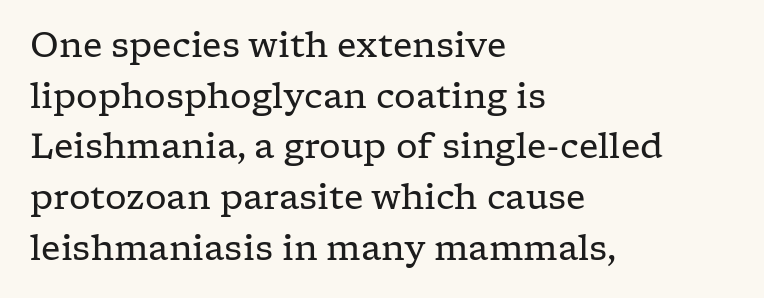
Q: Is the text bold? A: No.
Q: Is the text italic (slanted)? A: No, it is upright.
Q: Is the typeface a serif or a sans-serif typeface? A: Serif.
Q: Is the text underlined? A: No.
Q: How is the paragraph aligned? A: Left-aligned.
Q: Is the spacing between letters normal or unusually wide? A: Normal.
Q: Is the spacing between lines tight, normal or loose? A: Normal.
Q: Width (condensed, normal, or wide)? A: Wide.
Q: Stroke contrast? A: Low.
Q: x-height? A: Medium.
Q: Monospaced? A: No.
